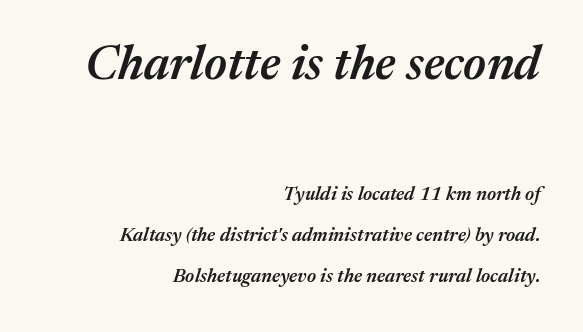
The image shows 48 px semibold type, italic (leaning right); set right-aligned, loose line spacing (2.17x), normal letter spacing, not underlined; the first (top) block is 2.53x larger; medium stroke contrast and a medium x-height.
